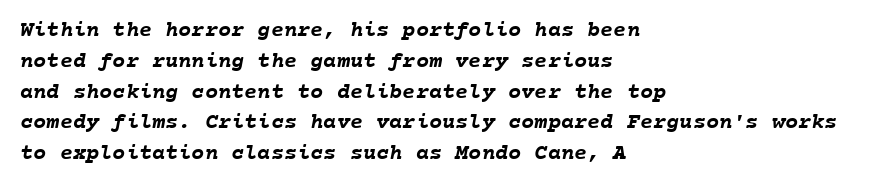
The image shows 22 px bold type; set left-aligned, normal line spacing (1.4x), normal letter spacing, not underlined.
